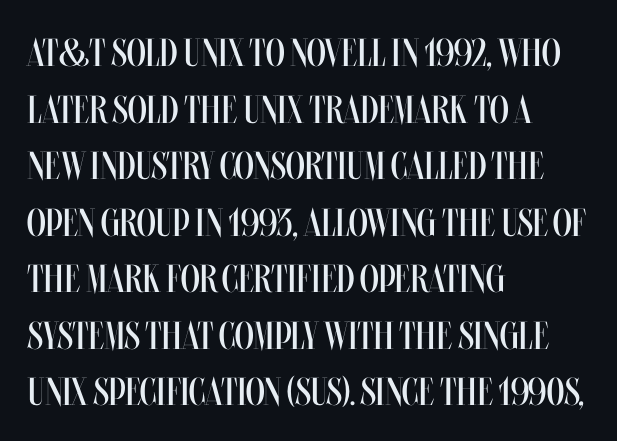
The rendering uses natural spacing where letterforms have individual widths. One-word summary of the alignment: left. In terms of leading, this rendering sits right in the middle. The letterforms sit at book weight or below. These lines were composed using upright roman letters. Decoration check: the copy has no underline.
